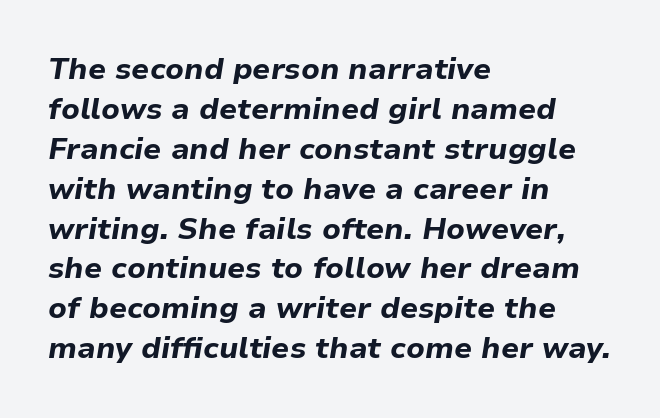
In terms of posture, this sample is oblique. Bold? Absolutely — the strokes are thick and heavy. The face used here is proportionally spaced, like ordinary book or web type. The string is rendered with underlining switched off. Typeset ragged right — the left edge is the straight one. Leading matches the norm, producing a regular column.
